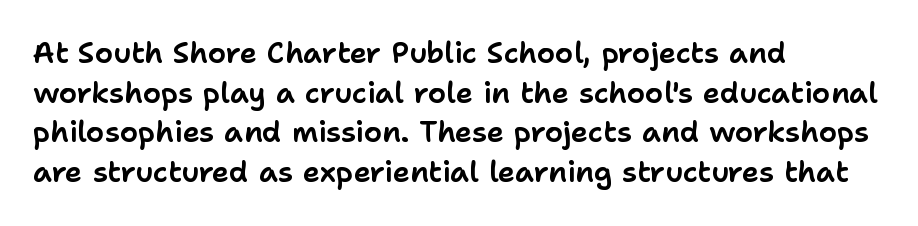
{"serif": "no", "italic": "no", "width": "normal", "stroke_contrast": "low", "x_height": "medium", "monospaced": "no", "underline": "no", "align": "left", "line_spacing": "normal", "line_spacing_ratio": 1.37, "letter_spacing": "normal", "letter_spacing_em": 0.0, "glyph_px": 29}
